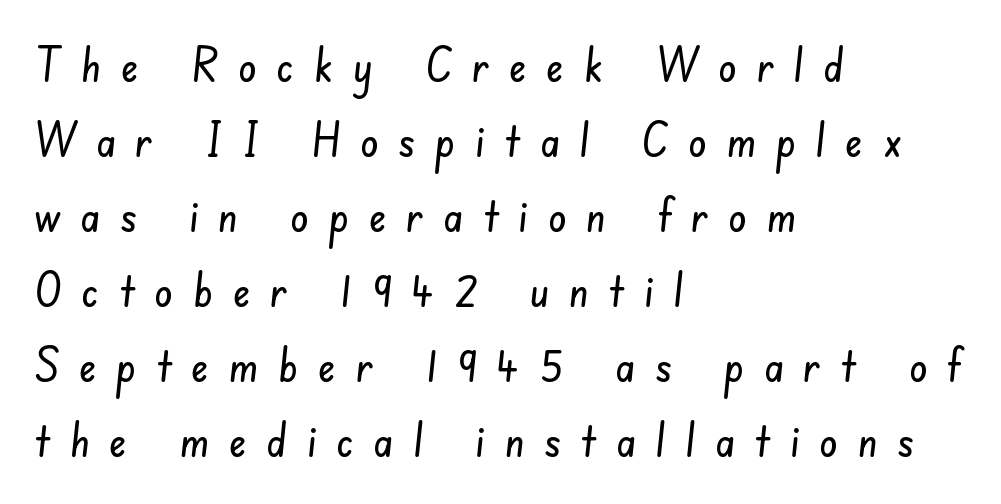
The image shows 46 px condensed sans-serif type; set left-aligned, normal line spacing (1.63x), unusually wide letter spacing (+0.43 em), not underlined; low stroke contrast and a small x-height.
